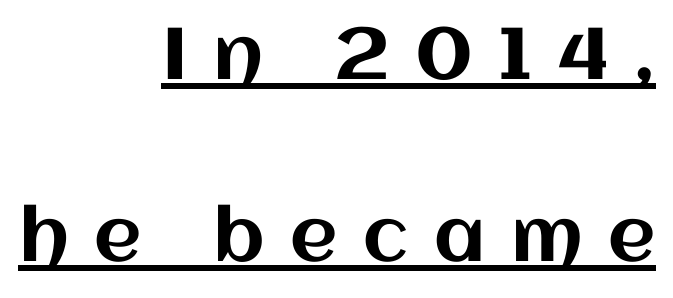
The image shows 73 px text type, upright; set right-aligned, loose line spacing (2.49x), unusually wide letter spacing (+0.35 em), underlined; medium stroke contrast and a large x-height.
